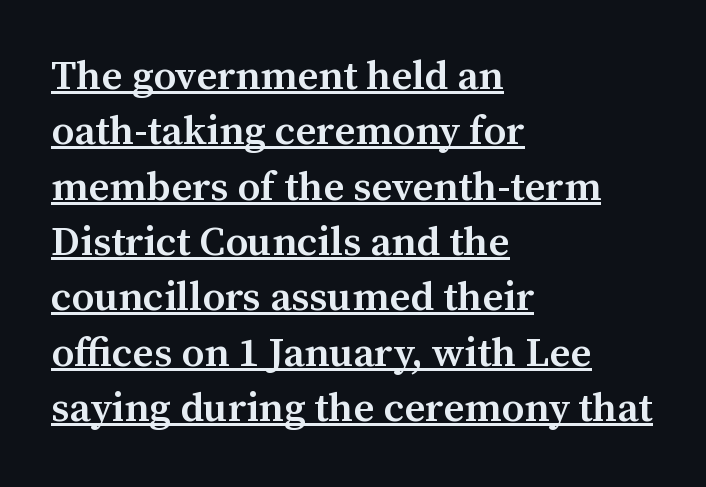
{"serif": "yes", "italic": "no", "bold": "semi", "weight": "semibold", "width": "normal", "stroke_contrast": "medium", "x_height": "medium", "monospaced": "no", "underline": "yes", "align": "left", "line_spacing": "normal", "line_spacing_ratio": 1.35, "letter_spacing": "normal", "letter_spacing_em": 0.0, "glyph_px": 41}
